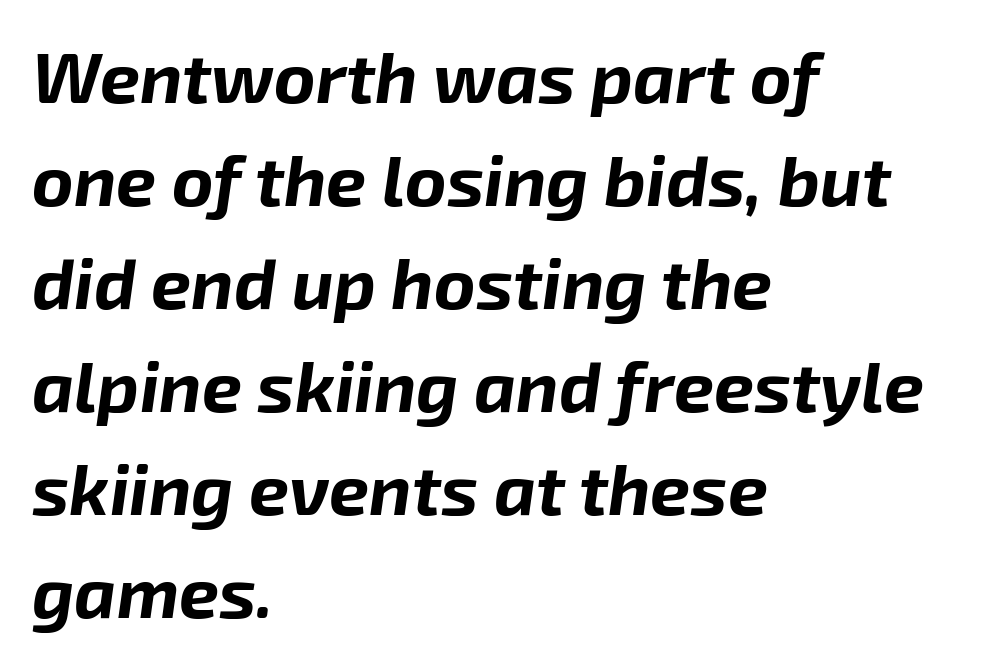
On the weight axis this lands at bold, roughly 700. Note the varied advance widths — an 'i' is clearly narrower than an 'm'. These lines were composed using italics. Short and long lines alike share a common starting point at left. The rows are spaced the way most documents space them.
